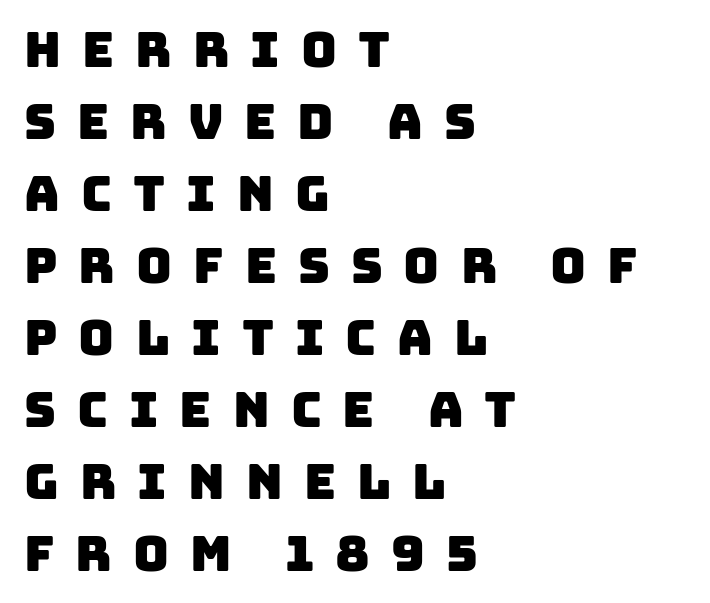
The image shows 49 px sans-serif type; set left-aligned, normal line spacing (1.47x), unusually wide letter spacing (+0.43 em), not underlined; low stroke contrast and a large x-height.
